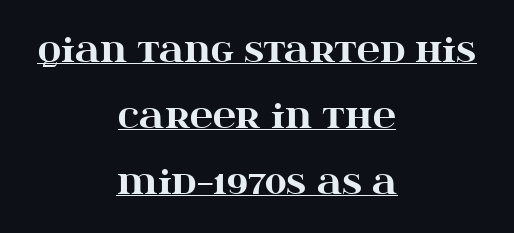
The line texture is even and compact thanks to regular tracking. A typesetter would call this proportional, since set widths differ per character. Students, observe: this is what heavily led, spacious text looks like. Descenders here cross a horizontal rule under the line.
